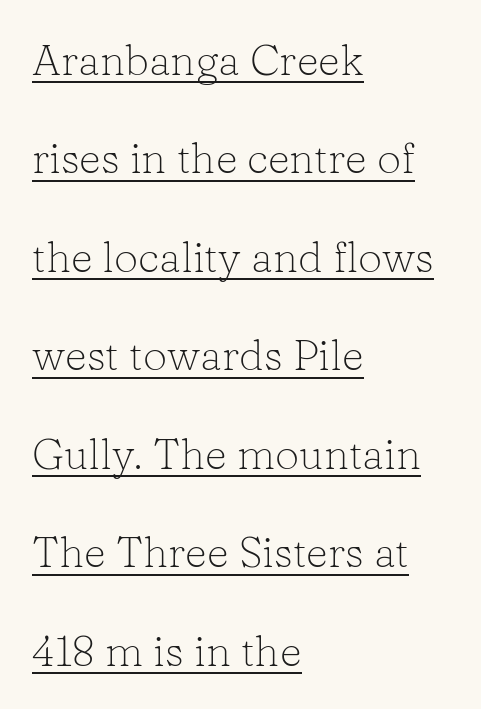
Q: Is the text bold? A: No.
Q: Is the text italic (slanted)? A: No, it is upright.
Q: Is the typeface a serif or a sans-serif typeface? A: Serif.
Q: Is the text underlined? A: Yes.
Q: How is the paragraph aligned? A: Left-aligned.
Q: Is the spacing between letters normal or unusually wide? A: Normal.
Q: Is the spacing between lines tight, normal or loose? A: Loose.
Q: Width (condensed, normal, or wide)? A: Normal.
Q: Stroke contrast? A: Low.
Q: x-height? A: Medium.
Q: Monospaced? A: No.
